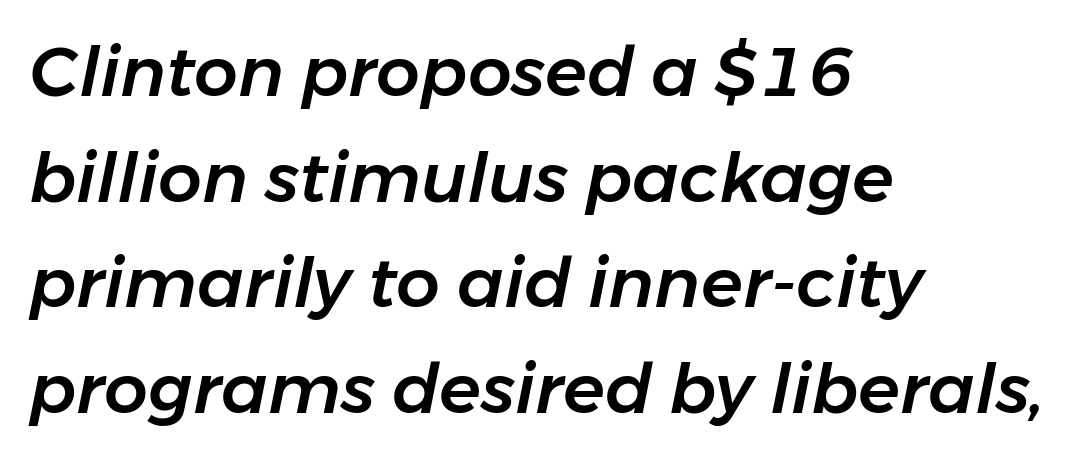
The rows are spaced the way most documents space them. In terms of letterspacing, this is plain default setting. This sample is left-justified, so line endings fall wherever the words run out. Slant detected: the letters are inclined. These lines are rendered in a variable-pitch font.
